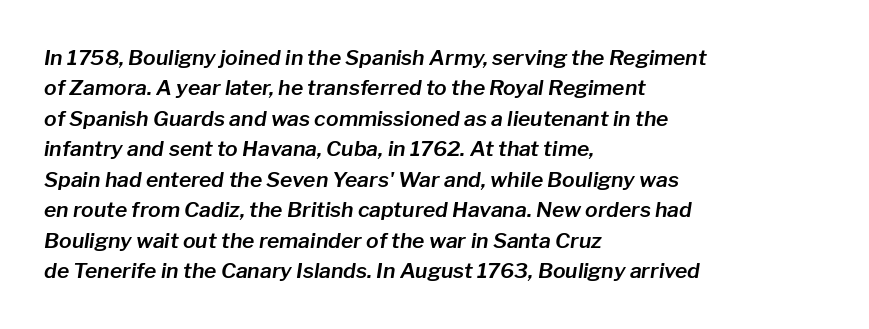
The image shows 21 px text type, italic (leaning right); set left-aligned, normal line spacing (1.45x), normal letter spacing, not underlined.
